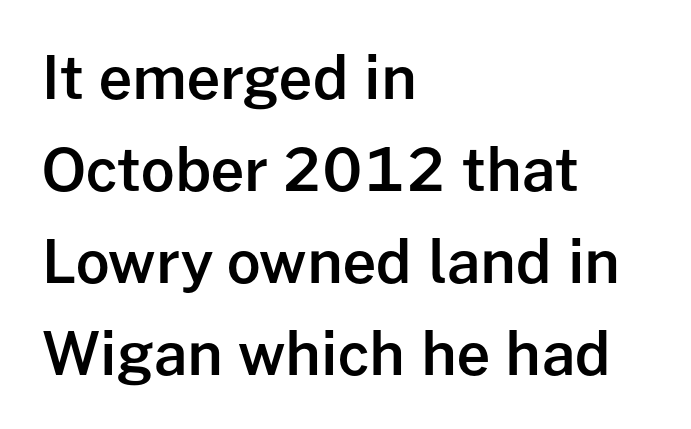
Q: Is the text bold? A: Semi-bold.
Q: Is the text italic (slanted)? A: No, it is upright.
Q: Is the typeface a serif or a sans-serif typeface? A: Sans-serif.
Q: Is the text underlined? A: No.
Q: How is the paragraph aligned? A: Left-aligned.
Q: Is the spacing between letters normal or unusually wide? A: Normal.
Q: Is the spacing between lines tight, normal or loose? A: Normal.
Q: Width (condensed, normal, or wide)? A: Normal.
Q: Stroke contrast? A: Low.
Q: x-height? A: Medium.
Q: Monospaced? A: No.
